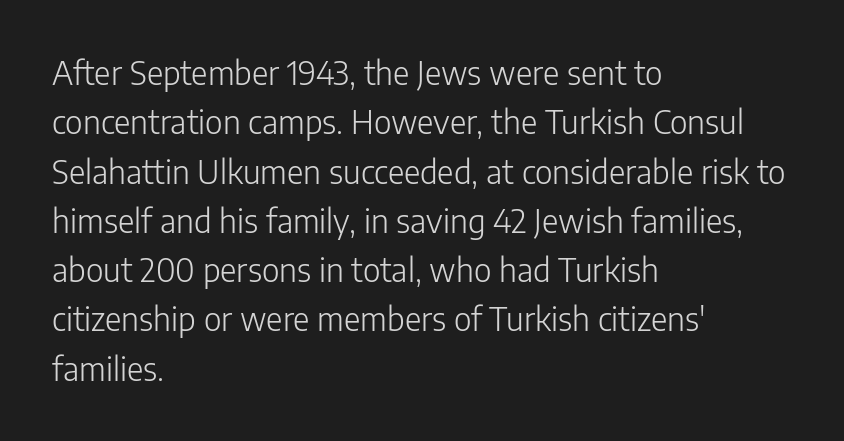
The rendering shows plain stroke endings on the letterforms — a sans-serif design. Stem width sits at or under what a default text font uses. Line spacing here is normal. Nobody drew a line under any word here. Tracking here is standard; glyphs follow each other at the usual distance. Note the varied advance widths — an 'i' is clearly narrower than an 'm'.
